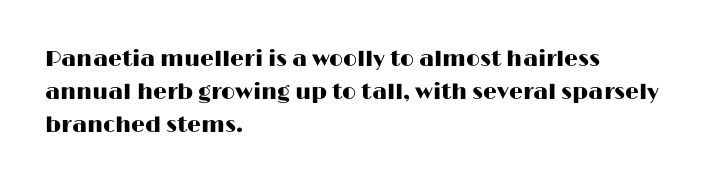
Q: Is the text italic (slanted)? A: No, it is upright.
Q: Is the text underlined? A: No.
Q: How is the paragraph aligned? A: Left-aligned.
Q: Is the spacing between letters normal or unusually wide? A: Normal.
Q: Is the spacing between lines tight, normal or loose? A: Normal.
